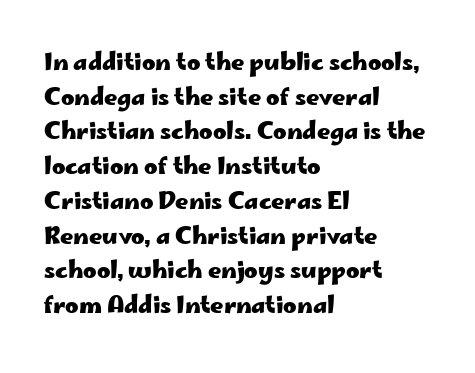
Every stem runs plumb, perpendicular to the baseline. The typesetting leans heavy: a genuine bold. Anything drawn beneath the words? Only blank space. The paragraph shown leans on its left margin. In terms of letterspacing, this is plain default setting. The space between consecutive lines is moderate.
